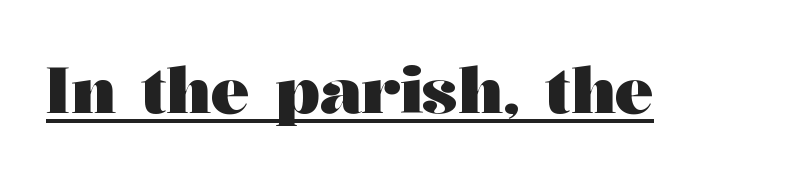
Q: Is the text bold? A: Yes.
Q: Is the text italic (slanted)? A: No, it is upright.
Q: Is the typeface a serif or a sans-serif typeface? A: Serif.
Q: Is the text underlined? A: Yes.
Q: Is the spacing between letters normal or unusually wide? A: Normal.
Q: Width (condensed, normal, or wide)? A: Wide.
Q: Stroke contrast? A: Medium.
Q: x-height? A: Medium.
Q: Monospaced? A: No.
